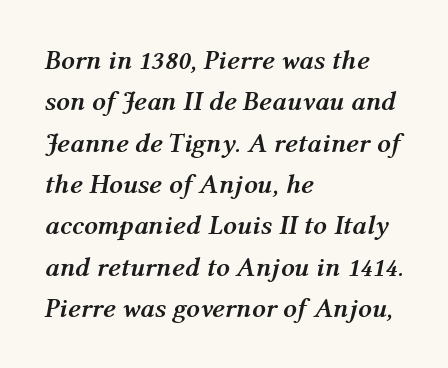
Q: Is the text bold? A: Yes.
Q: Is the text italic (slanted)? A: Yes, it leans right by about 12 degrees.
Q: Is the text underlined? A: No.
Q: How is the paragraph aligned? A: Left-aligned.
Q: Is the spacing between letters normal or unusually wide? A: Normal.
Q: Is the spacing between lines tight, normal or loose? A: Normal.
